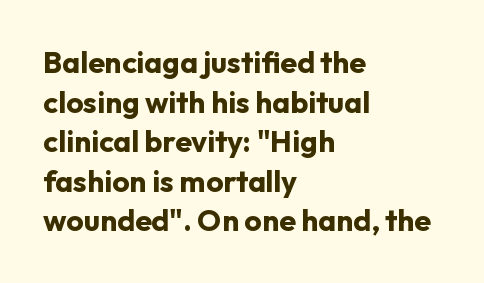
Q: Is the text bold? A: Yes.
Q: Is the text italic (slanted)? A: No, it is upright.
Q: Is the typeface a serif or a sans-serif typeface? A: Sans-serif.
Q: Is the text underlined? A: No.
Q: How is the paragraph aligned? A: Left-aligned.
Q: Is the spacing between letters normal or unusually wide? A: Normal.
Q: Is the spacing between lines tight, normal or loose? A: Normal.
Q: Width (condensed, normal, or wide)? A: Normal.
Q: Stroke contrast? A: Low.
Q: x-height? A: Medium.
Q: Monospaced? A: No.
